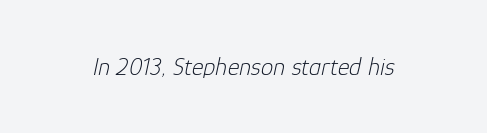
Q: Is the text bold? A: No.
Q: Is the text italic (slanted)? A: Yes, it leans right by about 12 degrees.
Q: Is the text underlined? A: No.
Q: Is the spacing between letters normal or unusually wide? A: Normal.
